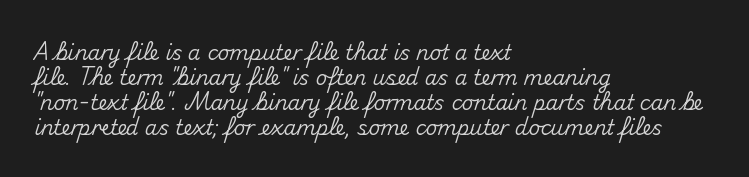
{"underline": "no", "align": "left", "line_spacing": "normal", "line_spacing_ratio": 1.25, "letter_spacing": "normal", "letter_spacing_em": 0.0, "glyph_px": 20}
